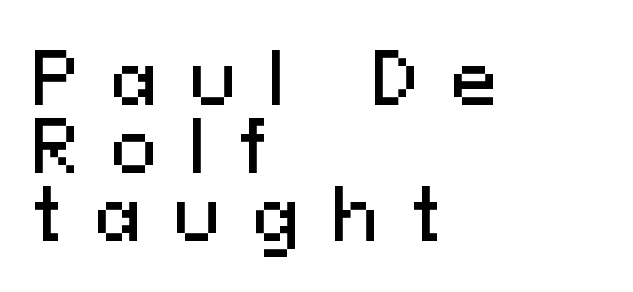
{"serif": "no", "italic": "no", "width": "normal", "stroke_contrast": "medium", "x_height": "medium", "monospaced": "no", "underline": "no", "align": "left", "line_spacing": "tight", "line_spacing_ratio": 0.97, "letter_spacing": "wide", "letter_spacing_em": 0.46, "glyph_px": 70}
